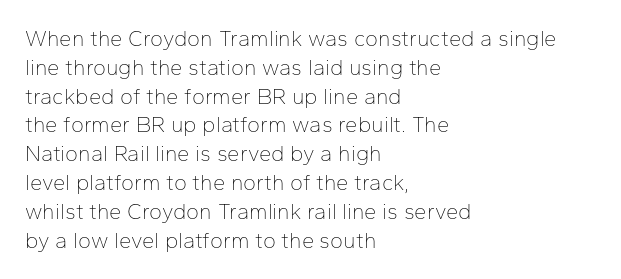
No extra ink here — the face is not bold. The ragged edge is on the right, which tells us the setting is flush left. Decoration check: the copy has no underline. Between one letter and the next there's only the usual sliver of space. No italicization has been applied; the sample stays upright. Successive baselines arrive at the customary interval.
